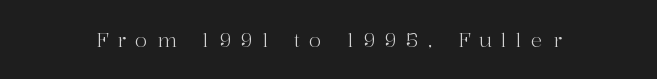
The image shows 20 px text type, upright; set unusually wide letter spacing (+0.47 em), not underlined.
